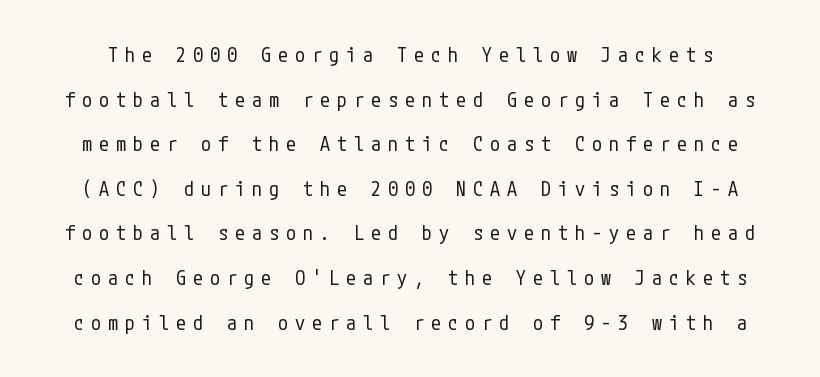
Q: Is the text bold? A: No.
Q: Is the text italic (slanted)? A: No, it is upright.
Q: Is the text underlined? A: No.
Q: Is the spacing between letters normal or unusually wide? A: Unusually wide.
Q: Is the spacing between lines tight, normal or loose? A: Loose.
